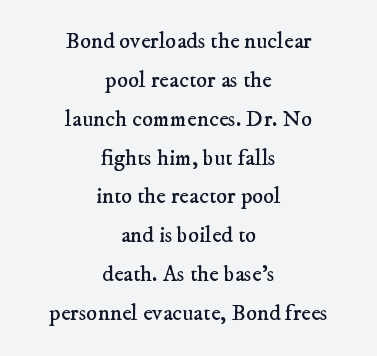
Horizontal alignment here is central, giving a formal, balanced look. Line spacing here is normal. Bare-footed words on every line. Each word holds together tightly as a unit, with standard inter-letter gaps.
